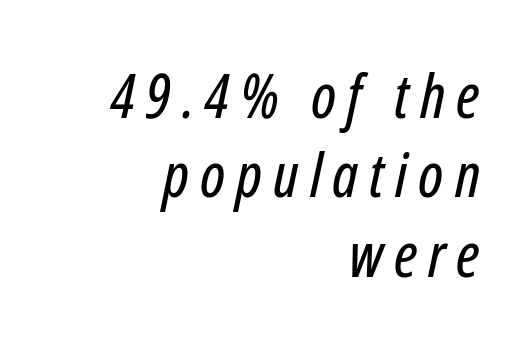
{"italic": "yes", "lean": "right", "slant_degrees": 12, "width": "condensed", "stroke_contrast": "low", "x_height": "medium", "monospaced": "no", "underline": "no", "align": "right", "line_spacing": "normal", "line_spacing_ratio": 1.3, "glyph_px": 61}
